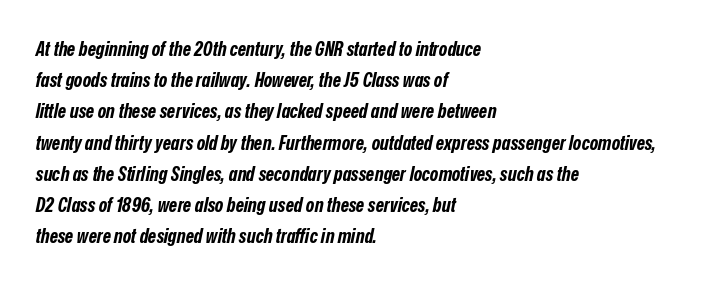
{"italic": "yes", "lean": "right", "slant_degrees": 12, "bold": "yes", "underline": "no", "align": "left", "line_spacing": "normal", "line_spacing_ratio": 1.56, "letter_spacing": "normal", "letter_spacing_em": 0.0, "glyph_px": 20}
